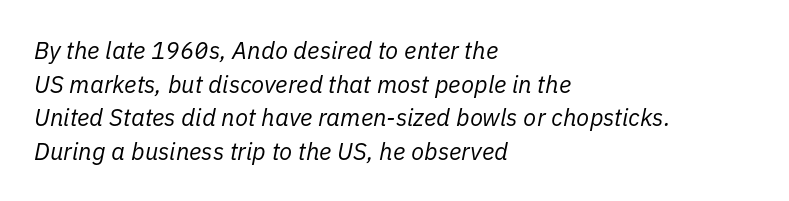
The image shows 24 px text type, italic (leaning right); set left-aligned, normal line spacing (1.4x), normal letter spacing, not underlined.
